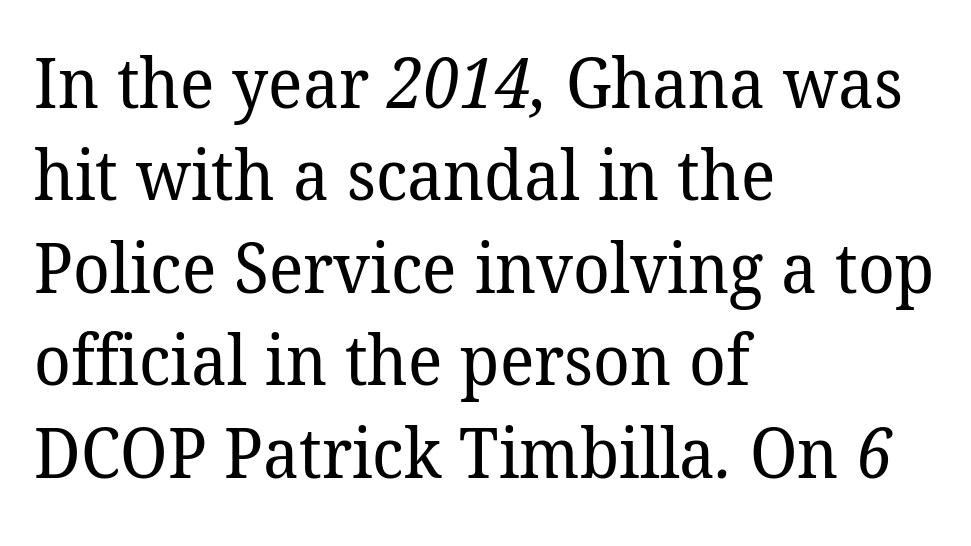
Q: Is the text bold? A: No.
Q: Is the typeface a serif or a sans-serif typeface? A: Serif.
Q: Is the text underlined? A: No.
Q: How is the paragraph aligned? A: Left-aligned.
Q: Is the spacing between letters normal or unusually wide? A: Normal.
Q: Is the spacing between lines tight, normal or loose? A: Normal.
Q: Width (condensed, normal, or wide)? A: Normal.
Q: Stroke contrast? A: Low.
Q: x-height? A: Medium.
Q: Monospaced? A: No.
